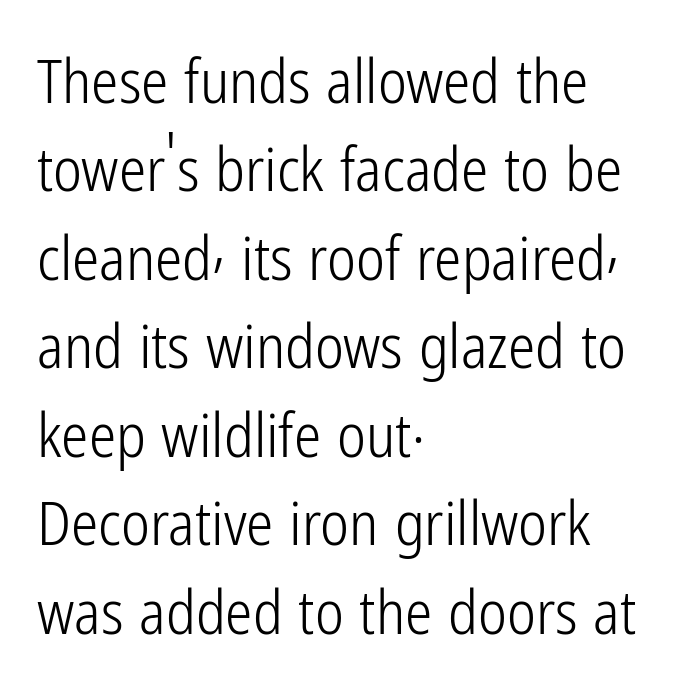
{"serif": "no", "italic": "no", "bold": "no", "weight": "light", "width": "condensed", "stroke_contrast": "low", "x_height": "medium", "monospaced": "no", "underline": "no", "align": "left", "line_spacing": "normal", "line_spacing_ratio": 1.45, "letter_spacing": "normal", "letter_spacing_em": 0.0, "glyph_px": 61}
